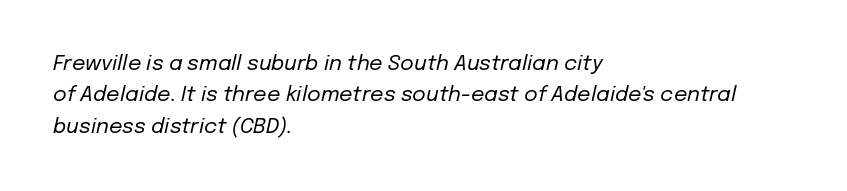
Casual observation: everything's shoved over to the left. Caption: face not bold, strokes unweighted. Underline: absent. The letters are slanted; this is an italic face.
